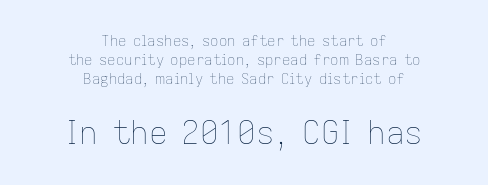
The image shows 31 px thin type, upright; set centered, normal line spacing (1.36x), normal letter spacing, not underlined; the second (bottom) block is 2.21x larger; low stroke contrast and a medium x-height.
